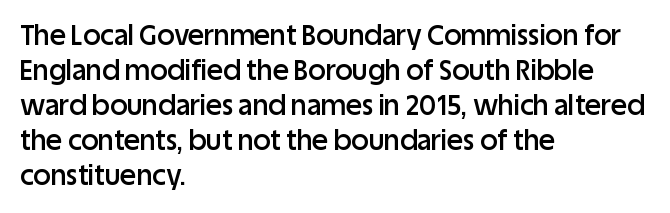
Heft: intermediate — a semibold. How are the letters spaced? Ordinarily, with no added tracking. A typesetter would call this leading conventional body-copy spacing. These lines are set flush left with a ragged right edge. No word sits above an underline. Posture: vertical.
